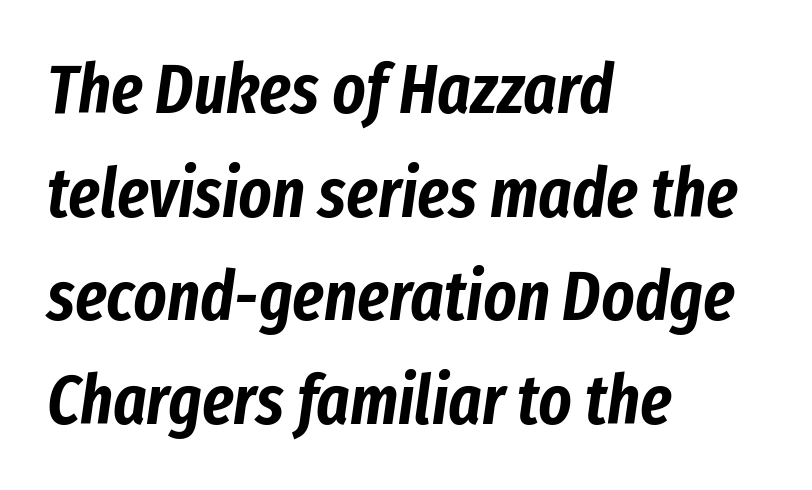
Q: Is the text italic (slanted)? A: Yes, it leans right by about 8 degrees.
Q: Is the text underlined? A: No.
Q: How is the paragraph aligned? A: Left-aligned.
Q: Is the spacing between letters normal or unusually wide? A: Normal.
Q: Is the spacing between lines tight, normal or loose? A: Normal.
Q: Width (condensed, normal, or wide)? A: Condensed.
Q: Stroke contrast? A: Low.
Q: x-height? A: Medium.
Q: Monospaced? A: No.
